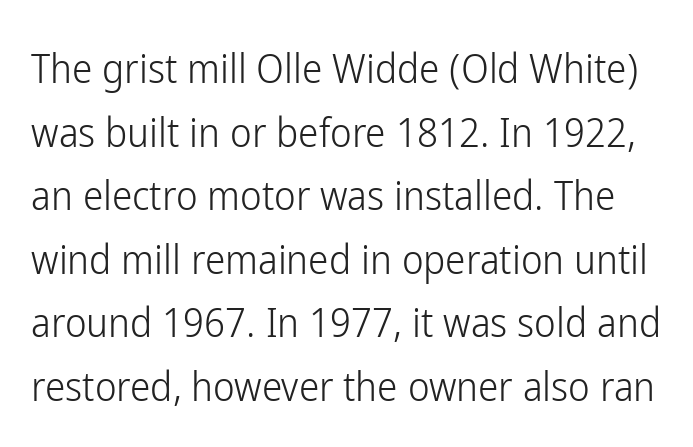
{"serif": "no", "italic": "no", "bold": "no", "weight": "light", "width": "condensed", "stroke_contrast": "low", "x_height": "medium", "monospaced": "no", "underline": "no", "line_spacing": "normal", "line_spacing_ratio": 1.55, "letter_spacing": "normal", "letter_spacing_em": 0.0, "glyph_px": 41}
